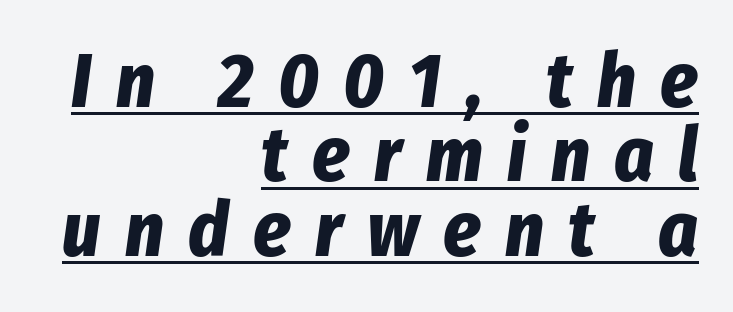
The letters are spread apart with noticeably loose tracking. Does the lettering tilt? It does — this is italic. In designer terms, the underline attribute is active on this setting. Reading down the block, your eye finds every line finishing at a fixed right position.
